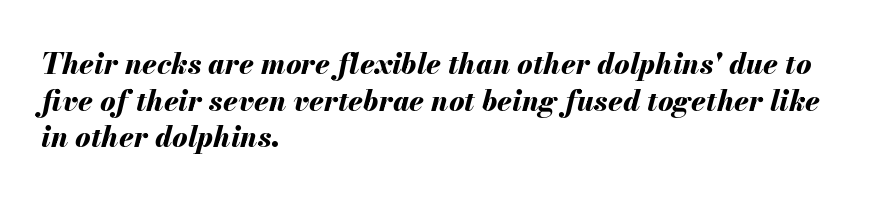
Nobody drew a line under any word here. The specimen reads as italic at a glance. A classic flush-left, rag-right setting is used for this passage. The block of text has a typical density, with ordinary space between rows. The letterforms sit shoulder to shoulder at normal distance.
